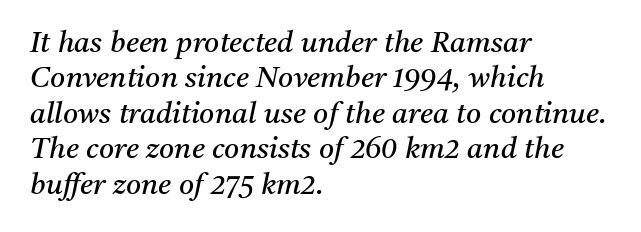
{"serif": "yes", "italic": "yes", "lean": "right", "slant_degrees": 11, "bold": "no", "weight": "regular", "width": "normal", "stroke_contrast": "medium", "x_height": "medium", "monospaced": "no", "underline": "no", "align": "left", "line_spacing_ratio": 1.22, "letter_spacing": "normal", "letter_spacing_em": 0.0, "glyph_px": 29}
